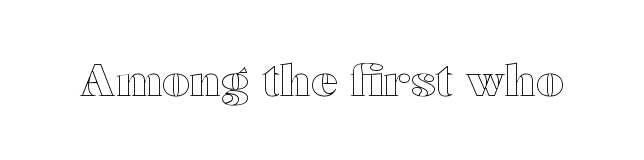
{"italic": "no", "width": "wide", "x_height": "medium", "monospaced": "no", "underline": "no", "letter_spacing": "normal", "letter_spacing_em": 0.0, "glyph_px": 44}
